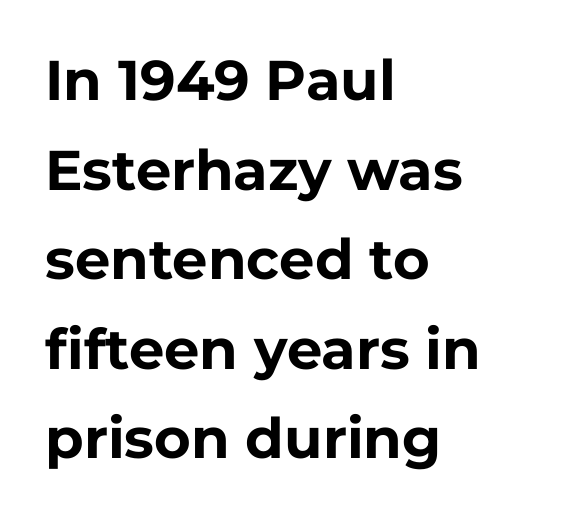
Q: Is the text bold? A: Yes.
Q: Is the text italic (slanted)? A: No, it is upright.
Q: Is the typeface a serif or a sans-serif typeface? A: Sans-serif.
Q: Is the text underlined? A: No.
Q: How is the paragraph aligned? A: Left-aligned.
Q: Is the spacing between letters normal or unusually wide? A: Normal.
Q: Is the spacing between lines tight, normal or loose? A: Normal.
Q: Width (condensed, normal, or wide)? A: Normal.
Q: Stroke contrast? A: Low.
Q: x-height? A: Medium.
Q: Monospaced? A: No.
